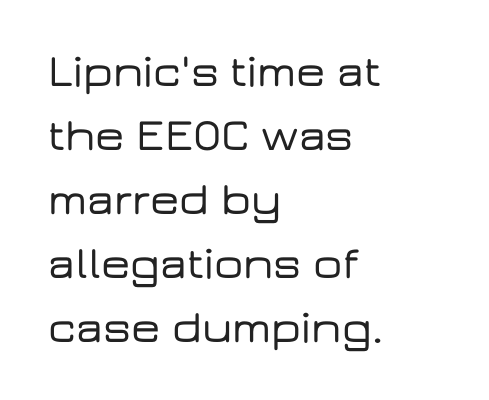
Posture: straight, roman, zero tilt. Horizontal alignment here is leftward, the default for most running prose. Nobody touched the tracking dial on this one. Normally led — the rows are evenly, conventionally spaced. The string is rendered with underlining switched off. Does the type have serifs? No, each stem ends abruptly.
